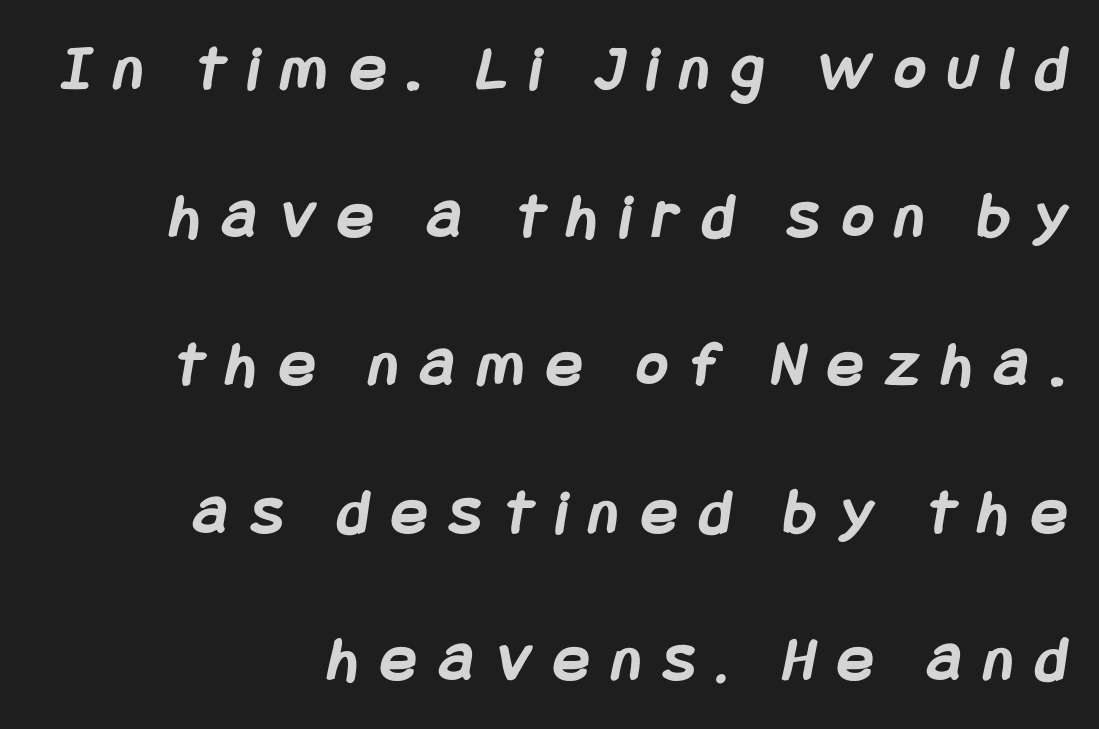
The image shows 66 px semibold, condensed sans-serif type; set right-aligned, loose line spacing (2.24x), unusually wide letter spacing (+0.35 em), not underlined; low stroke contrast and a large x-height.
